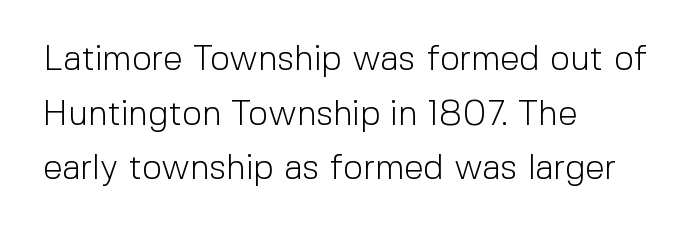
The image shows 35 px light sans-serif type, upright; set left-aligned, normal line spacing (1.56x), normal letter spacing, not underlined; a medium x-height.
